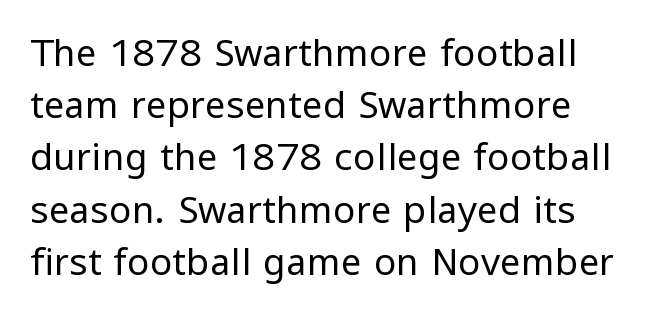
The image shows 37 px regular-weight sans-serif type, upright; set left-aligned, normal line spacing (1.41x), normal letter spacing, not underlined; low stroke contrast and a medium x-height.
